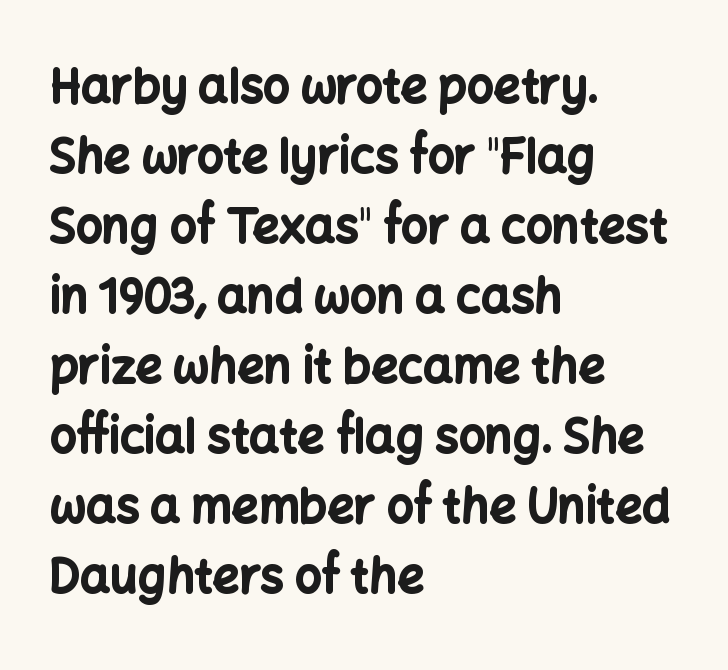
The image shows 47 px bold sans-serif type, upright; set left-aligned, normal line spacing (1.49x), normal letter spacing, not underlined; low stroke contrast and a medium x-height.
